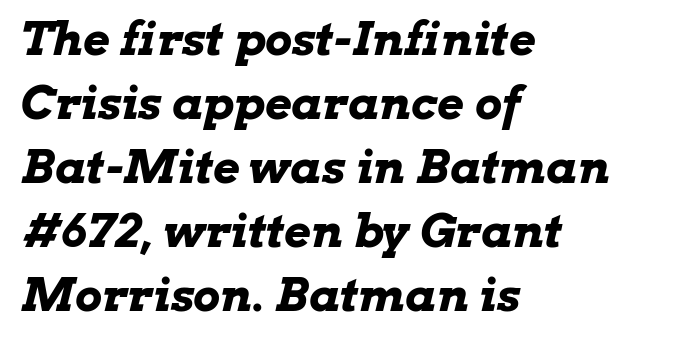
{"italic": "yes", "lean": "right", "slant_degrees": 13, "bold": "yes", "weight": "bold", "width": "wide", "stroke_contrast": "low", "x_height": "medium", "monospaced": "no", "underline": "no", "align": "left", "line_spacing": "normal", "line_spacing_ratio": 1.39, "letter_spacing": "normal", "letter_spacing_em": 0.0, "glyph_px": 46}
